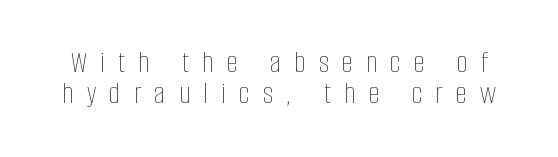
{"italic": "no", "bold": "no", "weight": "thin", "width": "condensed", "stroke_contrast": "low", "x_height": "large", "monospaced": "no", "underline": "no", "line_spacing": "tight", "line_spacing_ratio": 1.0, "letter_spacing": "wide", "letter_spacing_em": 0.43, "glyph_px": 31}
